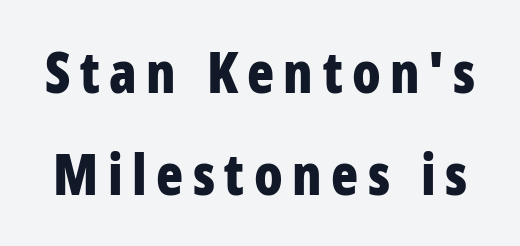
The image shows 56 px bold, condensed sans-serif type, upright; set line spacing 1.83x, not underlined; low stroke contrast and a medium x-height.
